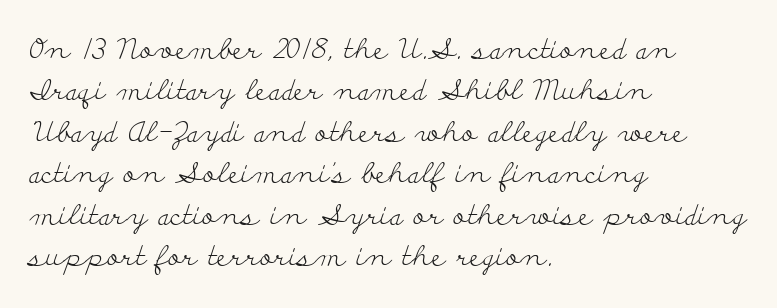
The image shows 28 px light, wide serif type; set left-aligned, normal line spacing (1.48x), normal letter spacing, not underlined; low stroke contrast and a small x-height.
